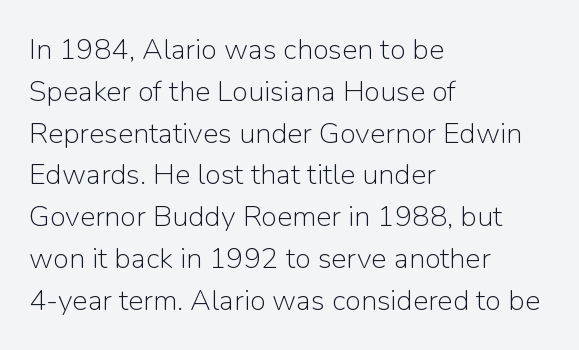
Q: Is the text bold? A: No.
Q: Is the text italic (slanted)? A: No, it is upright.
Q: Is the typeface a serif or a sans-serif typeface? A: Sans-serif.
Q: Is the text underlined? A: No.
Q: How is the paragraph aligned? A: Left-aligned.
Q: Is the spacing between letters normal or unusually wide? A: Normal.
Q: Is the spacing between lines tight, normal or loose? A: Normal.
Q: Width (condensed, normal, or wide)? A: Normal.
Q: Stroke contrast? A: Low.
Q: x-height? A: Medium.
Q: Monospaced? A: No.
